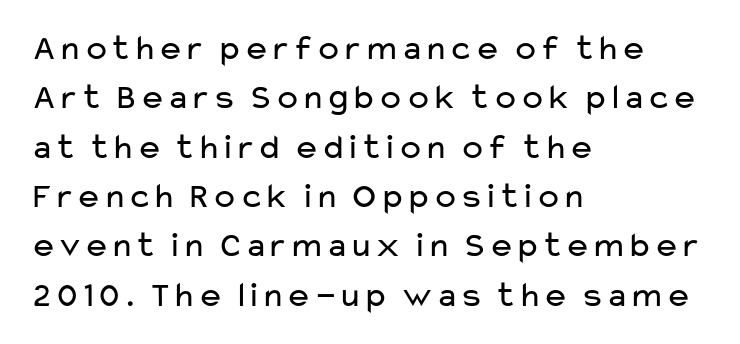
{"serif": "no", "italic": "no", "bold": "no", "weight": "regular", "width": "wide", "stroke_contrast": "low", "x_height": "medium", "monospaced": "no", "underline": "no", "align": "left", "line_spacing": "normal", "line_spacing_ratio": 1.37, "letter_spacing": "normal", "letter_spacing_em": 0.0, "glyph_px": 36}
